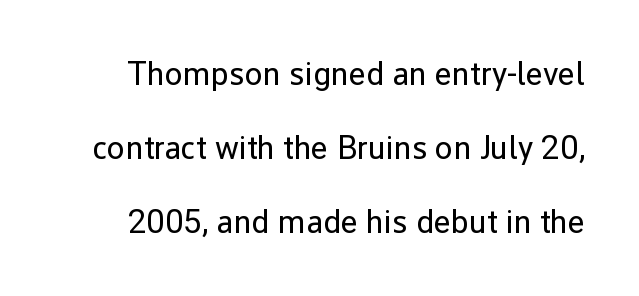
The rendering shows plain stroke endings on the letterforms — a sans-serif design. The vertical gap from one line to the next is large. Unlike italic type, these characters show no tilt at all. A bare baseline throughout the passage. The gaps between neighbouring characters are ordinary and unremarkable. Think of a printed novel: that variable character pitch is what you see here.
